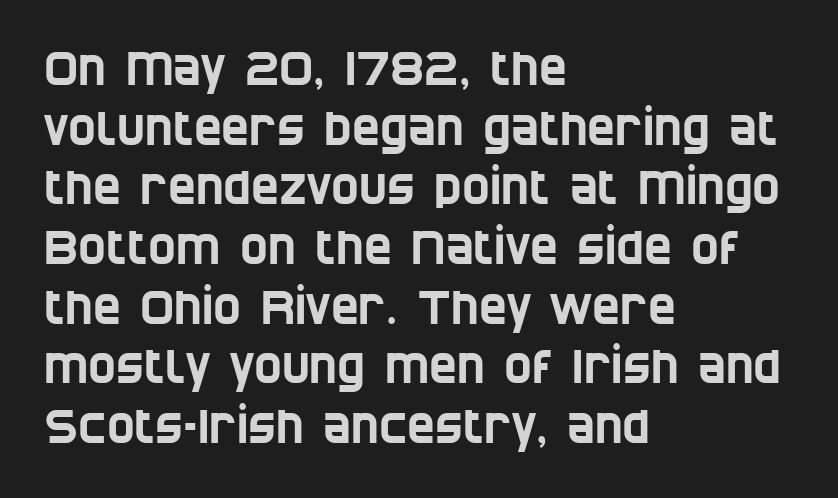
If you measured baseline to baseline, you'd find a middling distance. Plain, unruled lines of type. The letters carry no serifs — their stems end cleanly without finishing strokes. Layout note: lines flush left.
